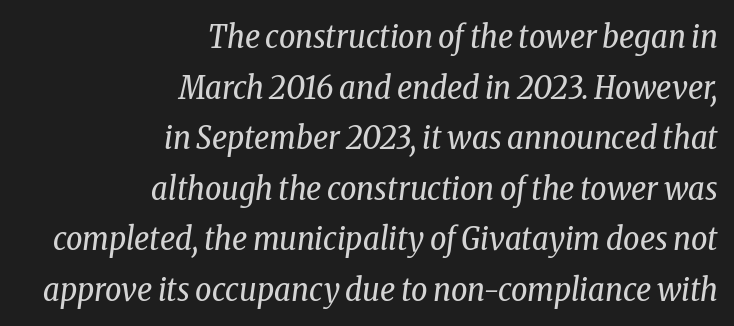
The rendering uses a moderate line-height, typical for paragraphs. Little horizontal feet cap the strokes, marking this as serif type. Spacing between characters is what you'd get straight out of the box. The weight tops out at a normal text grade. A bare baseline throughout the passage. Spacing verdict: proportional, widths tailored to each character.
